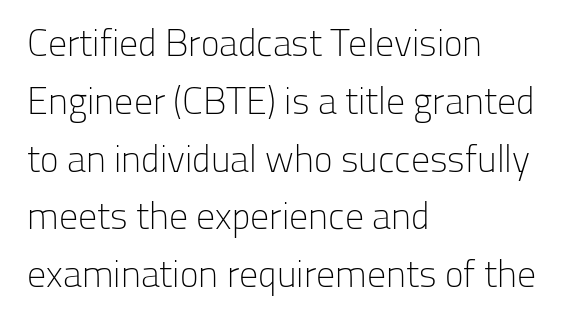
The image shows 38 px light sans-serif type, upright; set left-aligned, normal line spacing (1.52x), normal letter spacing, not underlined; low stroke contrast and a medium x-height.
